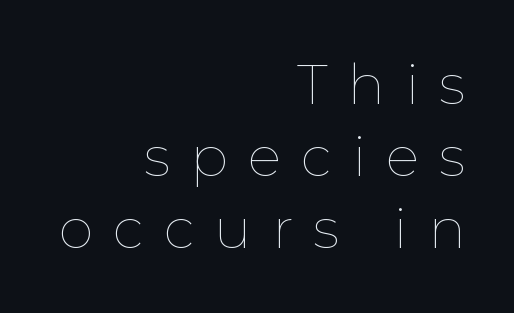
Teacher's note: observe the even right margin — that is flush-right alignment. The specimen reads as upright at a glance. Letter spacing: wide. The designer left line spacing at the default. A clean baseline with only descenders dipping below it. No extra ink here — the face is not bold.
